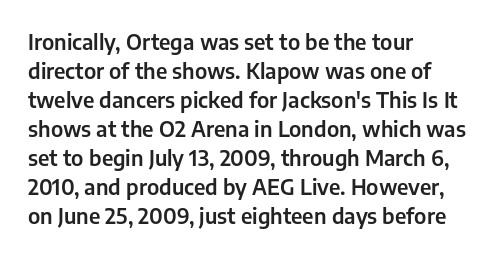
{"italic": "no", "underline": "no", "align": "left", "line_spacing": "normal", "line_spacing_ratio": 1.38, "letter_spacing": "normal", "letter_spacing_em": 0.0, "glyph_px": 21}
